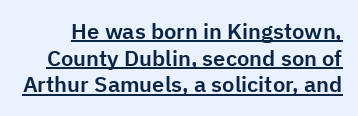
Q: Is the text italic (slanted)? A: No, it is upright.
Q: Is the text underlined? A: Yes.
Q: Is the spacing between letters normal or unusually wide? A: Normal.
